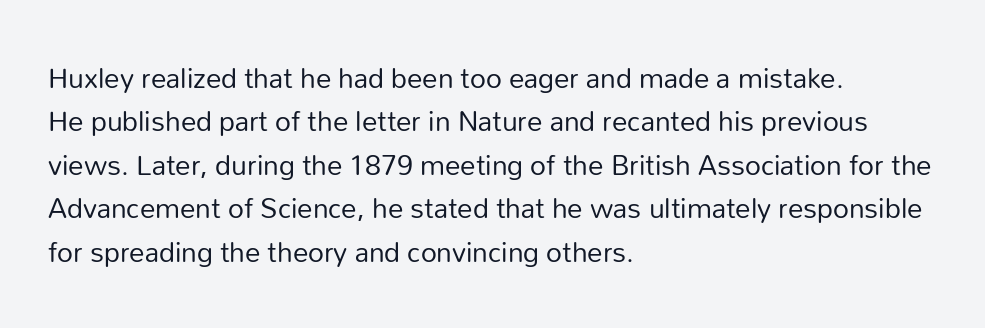
The image shows 31 px regular-weight sans-serif type, upright; set left-aligned, normal line spacing (1.4x), normal letter spacing, not underlined; low stroke contrast and a medium x-height.
